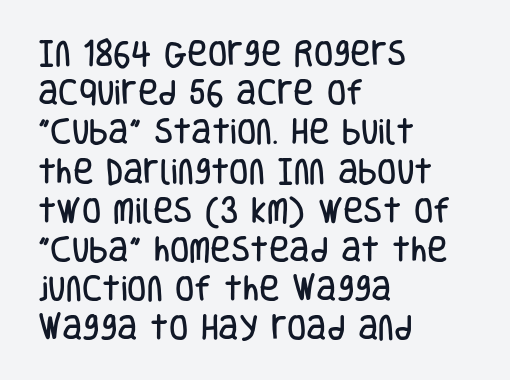
Q: Is the text italic (slanted)? A: No, it is upright.
Q: Is the typeface a serif or a sans-serif typeface? A: Sans-serif.
Q: Is the text underlined? A: No.
Q: How is the paragraph aligned? A: Left-aligned.
Q: Is the spacing between letters normal or unusually wide? A: Normal.
Q: Is the spacing between lines tight, normal or loose? A: Normal.
Q: Width (condensed, normal, or wide)? A: Condensed.
Q: Stroke contrast? A: Low.
Q: x-height? A: Large.
Q: Monospaced? A: No.
